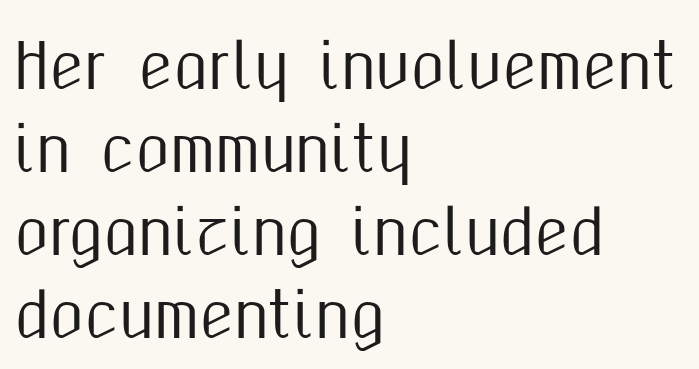
You could call the tracking neutral — neither tight nor loose. The lines in this sample share a left origin and differ only in where they stop. Unlike a traditional serif, this face leaves its strokes unadorned. Italic? Not at all — the glyphs are vertical. Letters rest on an invisible, unmarked baseline. A typesetter would call this proportional, since set widths differ per character.
